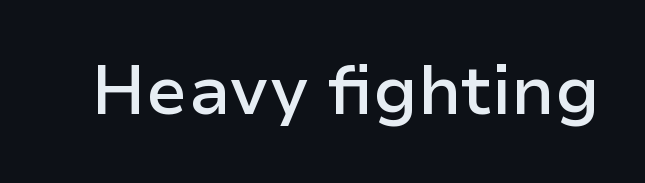
{"serif": "no", "italic": "no", "bold": "semi", "weight": "semibold", "width": "normal", "stroke_contrast": "low", "x_height": "medium", "monospaced": "no", "underline": "no", "letter_spacing": "normal", "letter_spacing_em": 0.0, "glyph_px": 68}
